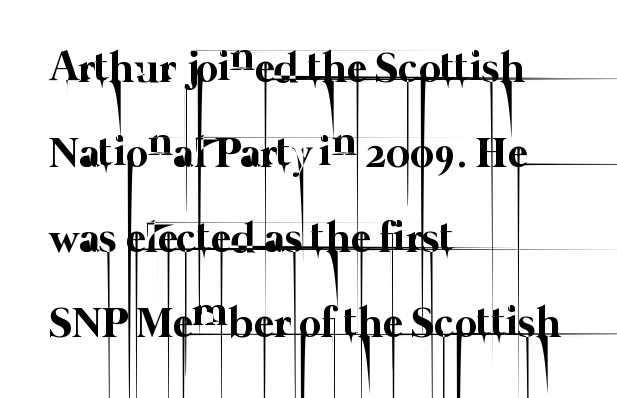
{"bold": "no", "weight": "thin", "width": "normal", "stroke_contrast": "low", "x_height": "medium", "monospaced": "no", "underline": "no", "align": "left", "line_spacing": "loose", "line_spacing_ratio": 1.98, "letter_spacing": "normal", "letter_spacing_em": 0.0, "glyph_px": 43}
